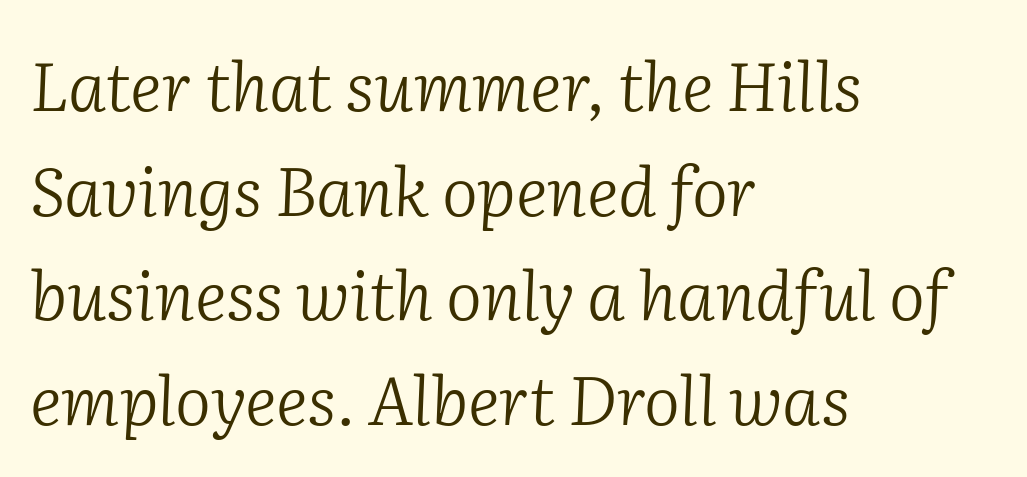
The letters advance in unequal steps, a hallmark of proportional type. Typeset ragged right — the left edge is the straight one. Reading down the column, the eye jumps a familiar distance to each next line. The face used here has a pronounced slope to its letters. Check where the strokes stop: tiny serifs finish them off.
